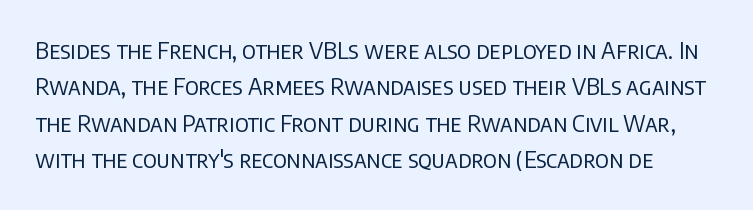
Q: Is the text bold? A: No.
Q: Is the text italic (slanted)? A: No, it is upright.
Q: Is the text underlined? A: No.
Q: Is the spacing between letters normal or unusually wide? A: Normal.
Q: Is the spacing between lines tight, normal or loose? A: Normal.
